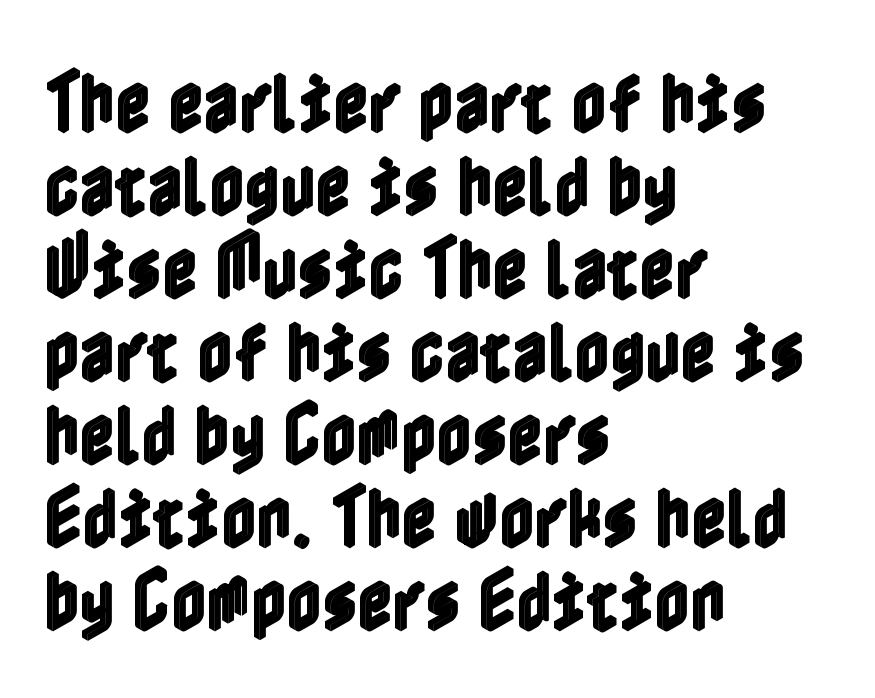
Q: Is the text italic (slanted)? A: No, it is upright.
Q: Is the text underlined? A: No.
Q: How is the paragraph aligned? A: Left-aligned.
Q: Is the spacing between letters normal or unusually wide? A: Normal.
Q: Width (condensed, normal, or wide)? A: Condensed.
Q: x-height? A: Medium.
